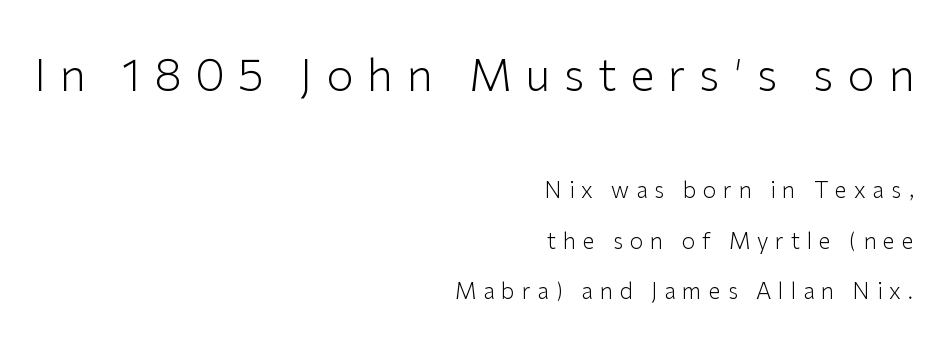
{"serif": "no", "italic": "no", "bold": "no", "weight": "light", "width": "normal", "stroke_contrast": "low", "x_height": "medium", "monospaced": "no", "underline": "no", "align": "right", "line_spacing": "loose", "line_spacing_ratio": 2.31, "letter_spacing": "wide", "letter_spacing_em": 0.31, "larger_block": "first", "size_ratio": 2.0, "glyph_px": 44}
